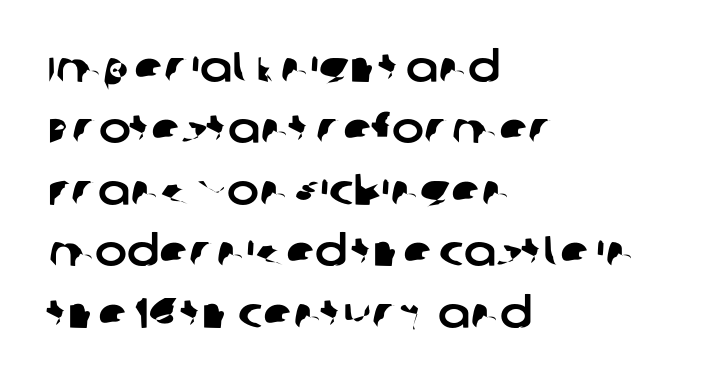
Has an underline been added? It has not. Left-aligned paragraph, ragged on the right. These lines are composed in type without serifs. The passage shown is typed in a proportional face where columns would drift. This rendering leaves character spacing at its baseline value. Regarding leading, the lines here are spaced in the standard way.
